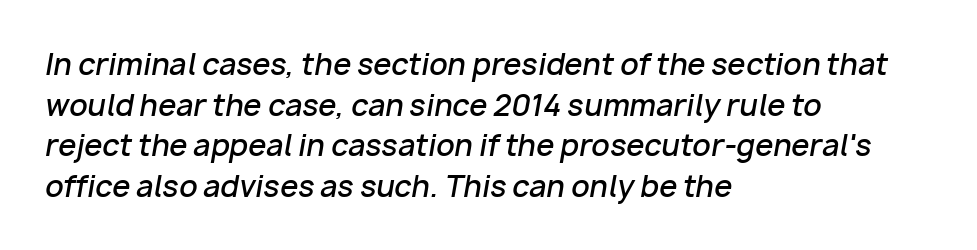
The image shows 29 px semibold type, italic (leaning right); set left-aligned, normal line spacing (1.4x), normal letter spacing, not underlined; low stroke contrast and a medium x-height.
